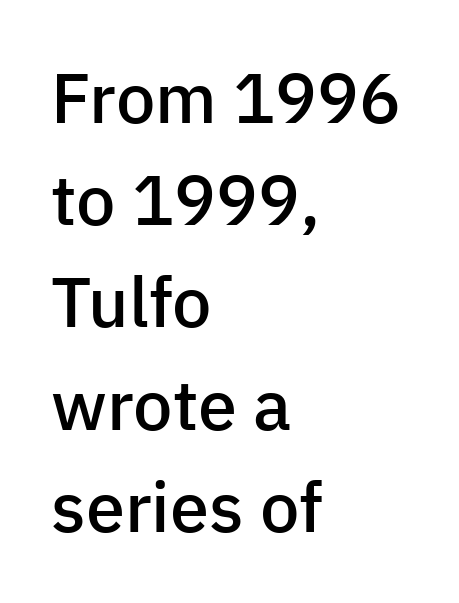
Q: Is the text bold? A: Semi-bold.
Q: Is the text italic (slanted)? A: No, it is upright.
Q: Is the typeface a serif or a sans-serif typeface? A: Sans-serif.
Q: Is the text underlined? A: No.
Q: How is the paragraph aligned? A: Left-aligned.
Q: Is the spacing between letters normal or unusually wide? A: Normal.
Q: Is the spacing between lines tight, normal or loose? A: Normal.
Q: Width (condensed, normal, or wide)? A: Normal.
Q: Stroke contrast? A: Low.
Q: x-height? A: Medium.
Q: Monospaced? A: No.
